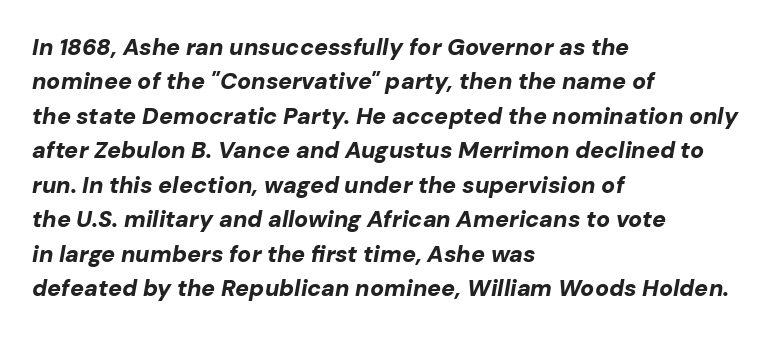
When letters slant like this, we call the style italic. Lines of text with bare space underneath. Strokes here are thick enough to call this a true bold. Characters follow at the spacing the type designer built in. Line spacing here is normal. A student would call this left alignment; a typographer would say flush left, rag right.
